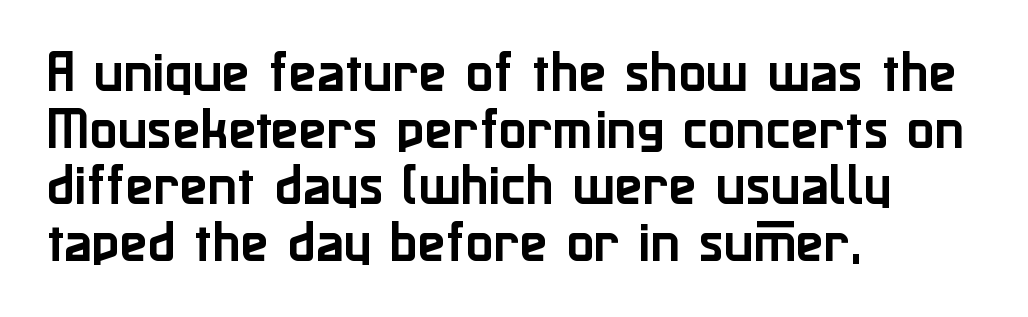
The lettering stays uniformly vertical, giving the passage a roman look. Nothing sits at the stroke ends, so this counts as sans-serif. Which margin do the lines hug? The left one — the right edge is uneven. Looks like regular typesetting: each glyph gets only the width it needs. Compared with typical body copy, the letter spacing here is the same.
